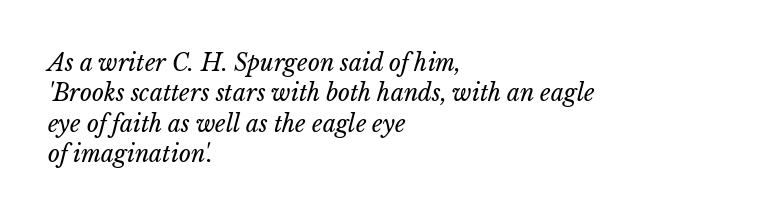
The image shows 23 px text type, italic (leaning right); set left-aligned, normal line spacing (1.32x), normal letter spacing, not underlined.
